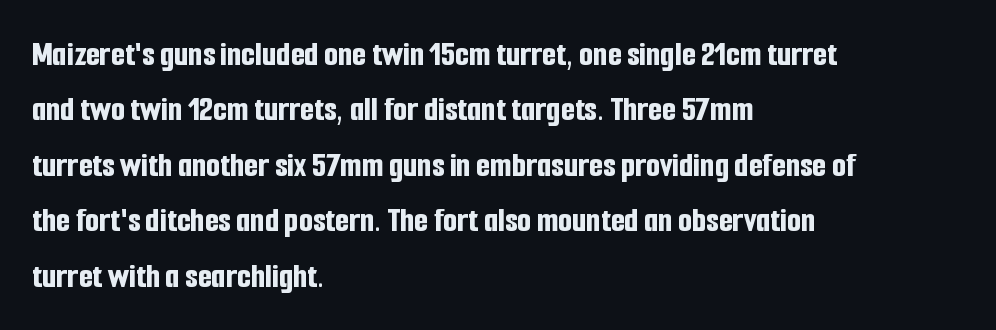
The image shows 36 px bold, condensed sans-serif type, upright; set left-aligned, normal line spacing (1.54x), normal letter spacing, not underlined; low stroke contrast and a medium x-height.
